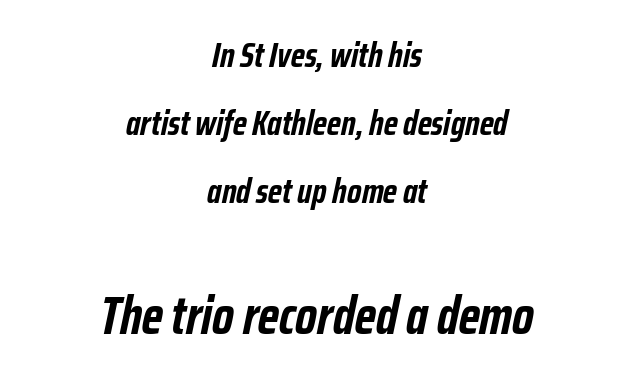
Q: Is the text bold? A: Yes.
Q: Is the text italic (slanted)? A: Yes, it leans right by about 12 degrees.
Q: Is the text underlined? A: No.
Q: How is the paragraph aligned? A: Centered.
Q: Is the spacing between letters normal or unusually wide? A: Normal.
Q: Is the spacing between lines tight, normal or loose? A: Loose.
Q: Which block of text is set in a larger size, the first (top) or the second (bottom)? A: The second (bottom) one.
Q: Width (condensed, normal, or wide)? A: Condensed.
Q: Stroke contrast? A: Low.
Q: x-height? A: Medium.
Q: Monospaced? A: No.
